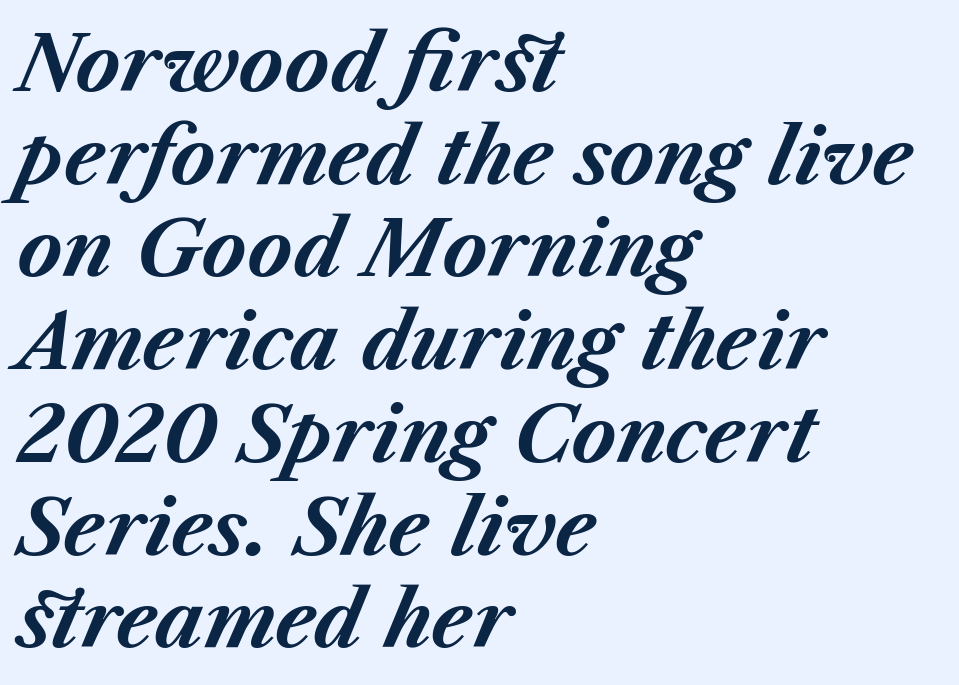
{"italic": "yes", "lean": "right", "slant_degrees": 23, "bold": "yes", "weight": "bold", "width": "normal", "stroke_contrast": "medium", "x_height": "medium", "monospaced": "no", "underline": "no", "align": "left", "line_spacing_ratio": 1.22, "letter_spacing": "normal", "letter_spacing_em": 0.0, "glyph_px": 76}
